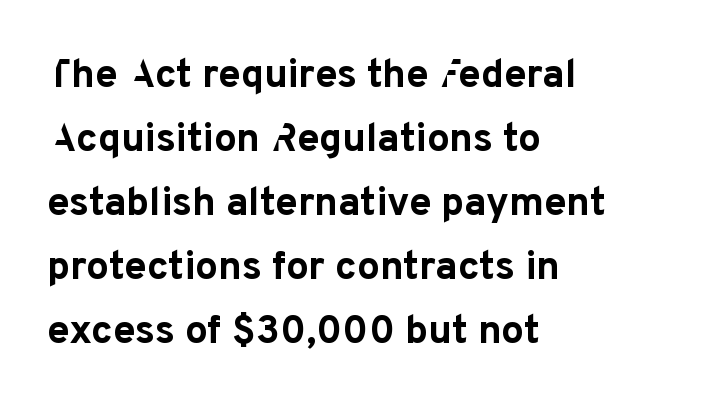
Q: Is the text bold? A: Yes.
Q: Is the text italic (slanted)? A: No, it is upright.
Q: Is the typeface a serif or a sans-serif typeface? A: Sans-serif.
Q: Is the text underlined? A: No.
Q: How is the paragraph aligned? A: Left-aligned.
Q: Is the spacing between letters normal or unusually wide? A: Normal.
Q: Is the spacing between lines tight, normal or loose? A: Normal.
Q: Width (condensed, normal, or wide)? A: Normal.
Q: Stroke contrast? A: Low.
Q: x-height? A: Medium.
Q: Monospaced? A: No.
